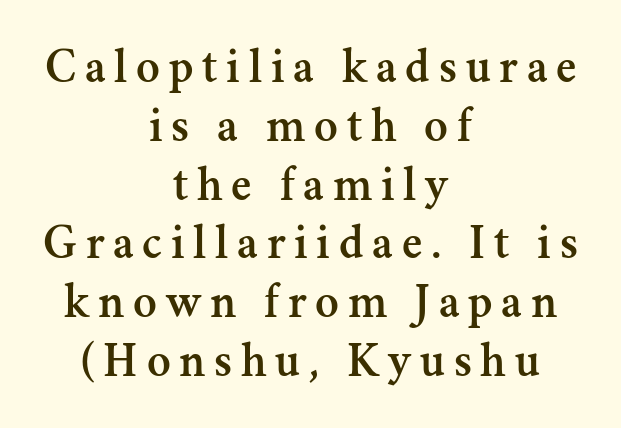
The text block is weighted toward neither margin, spreading evenly from the middle. Vertical strokes here are truly vertical. Each letter keeps its own natural width here, so spacing adapts to shape. Descenders hang freely into open space. This is serif lettering, the kind often seen in printed books.
